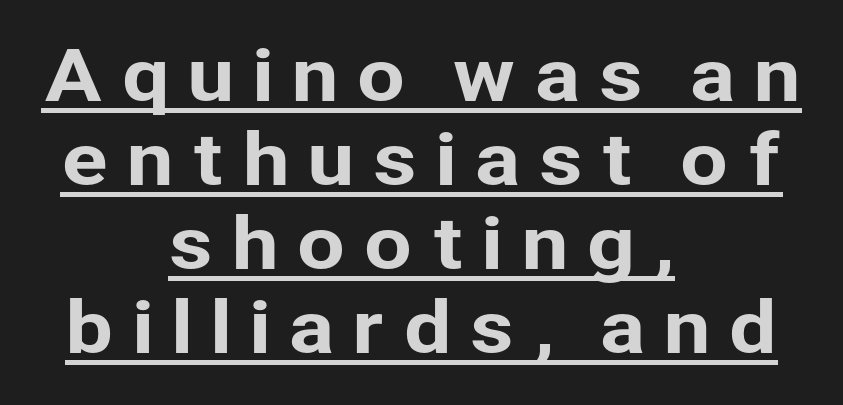
Every word sits above its own underline. Honestly, the letter spacing is so wide it's the main thing you notice. Alignment: centered. Font category for this specimen: sans-serif.
